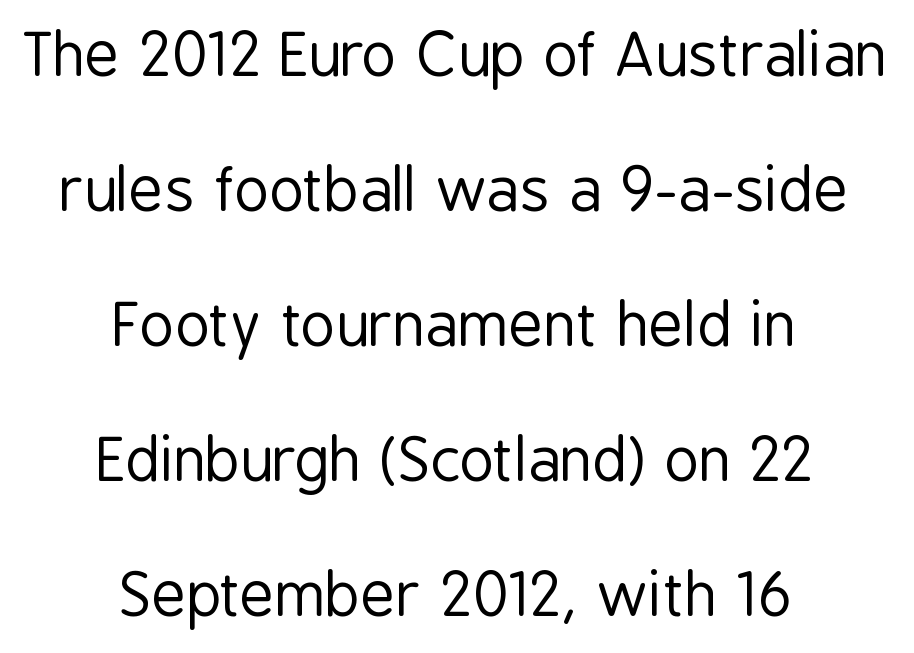
{"serif": "no", "italic": "no", "bold": "no", "weight": "regular", "width": "condensed", "stroke_contrast": "low", "x_height": "medium", "monospaced": "no", "underline": "no", "align": "center", "line_spacing": "loose", "line_spacing_ratio": 2.25, "letter_spacing": "normal", "letter_spacing_em": 0.0, "glyph_px": 60}
